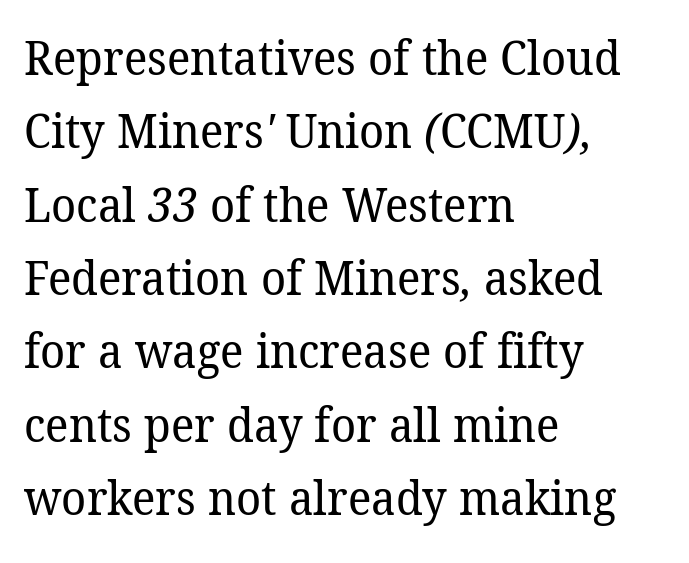
The image shows 47 px regular-weight serif type; set left-aligned, normal line spacing (1.56x), normal letter spacing, not underlined; low stroke contrast and a medium x-height.
